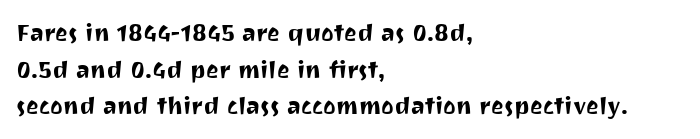
The image shows 24 px text type, upright; set left-aligned, normal line spacing (1.53x), normal letter spacing, not underlined.
